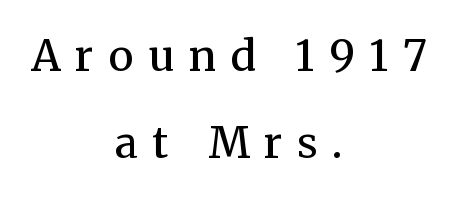
{"serif": "yes", "italic": "no", "bold": "semi", "weight": "semibold", "width": "normal", "stroke_contrast": "medium", "x_height": "medium", "monospaced": "no", "underline": "no", "align": "center", "line_spacing": "loose", "line_spacing_ratio": 2.08, "letter_spacing": "wide", "letter_spacing_em": 0.35, "glyph_px": 42}
